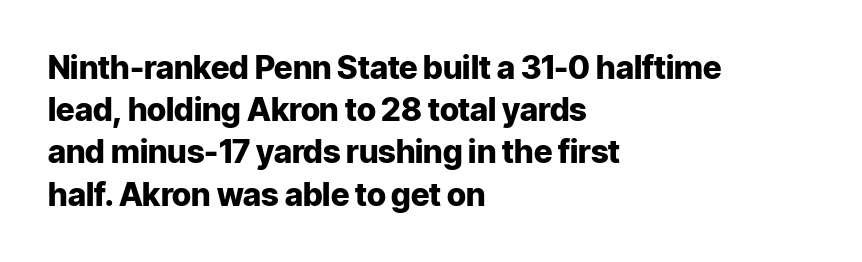
Q: Is the text bold? A: Yes.
Q: Is the text italic (slanted)? A: No, it is upright.
Q: Is the typeface a serif or a sans-serif typeface? A: Sans-serif.
Q: Is the text underlined? A: No.
Q: How is the paragraph aligned? A: Left-aligned.
Q: Is the spacing between letters normal or unusually wide? A: Normal.
Q: Is the spacing between lines tight, normal or loose? A: Normal.
Q: Width (condensed, normal, or wide)? A: Normal.
Q: Stroke contrast? A: Low.
Q: x-height? A: Medium.
Q: Monospaced? A: No.
